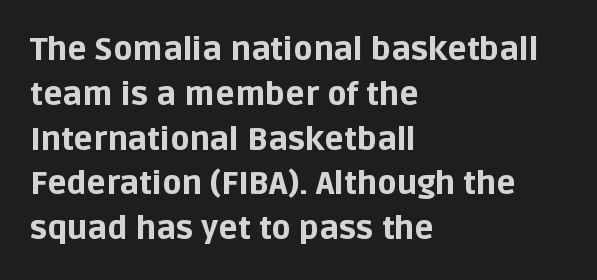
The image shows 32 px bold sans-serif type, upright; set left-aligned, normal line spacing (1.4x), normal letter spacing, not underlined; low stroke contrast and a large x-height.
